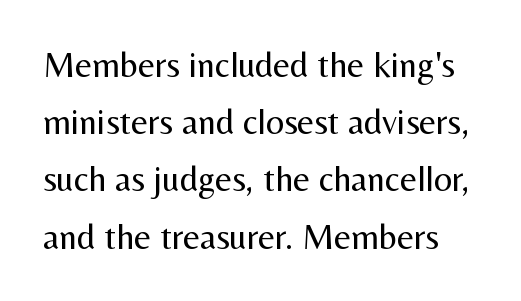
If you drew a line through each stem, it would be perfectly vertical. The font family rendered here belongs to the sans-serif group. Words appear dense and cohesive because spacing is normal. The rendering uses natural spacing where letterforms have individual widths. No extra ink here — the face is not bold.
